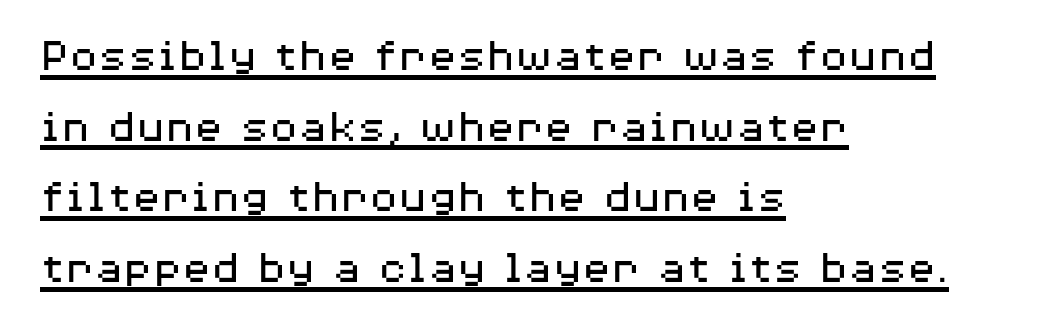
{"serif": "no", "italic": "no", "bold": "no", "weight": "regular", "width": "wide", "stroke_contrast": "medium", "x_height": "medium", "monospaced": "no", "underline": "yes", "align": "left", "line_spacing": "normal", "line_spacing_ratio": 1.47, "letter_spacing": "normal", "letter_spacing_em": 0.0, "glyph_px": 48}
